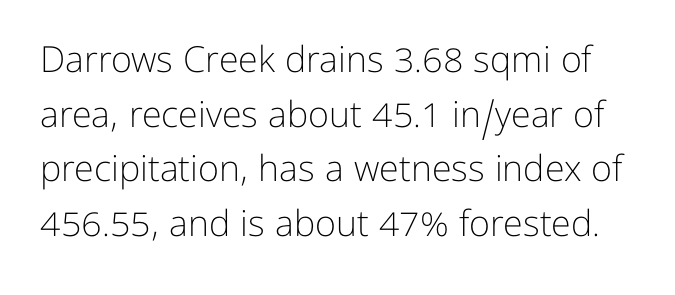
{"serif": "no", "italic": "no", "bold": "no", "weight": "light", "width": "normal", "stroke_contrast": "low", "x_height": "medium", "monospaced": "no", "underline": "no", "line_spacing": "normal", "line_spacing_ratio": 1.52, "letter_spacing": "normal", "letter_spacing_em": 0.0, "glyph_px": 36}
